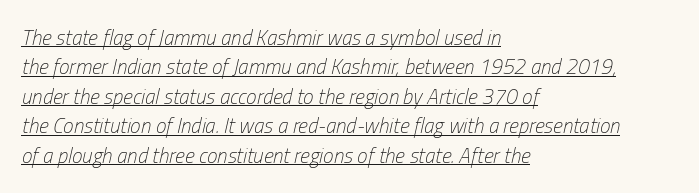
Q: Is the text bold? A: No.
Q: Is the text italic (slanted)? A: Yes, it leans right by about 13 degrees.
Q: Is the text underlined? A: Yes.
Q: How is the paragraph aligned? A: Left-aligned.
Q: Is the spacing between letters normal or unusually wide? A: Normal.
Q: Is the spacing between lines tight, normal or loose? A: Normal.
